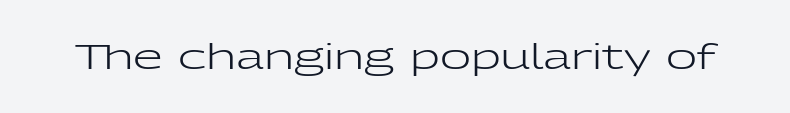
Character widths vary here, with narrow letters taking less room than wide ones. Stroke mass is kept to a normal reading level or below. Posture: upright roman. Decoration check: the copy has no underline.
